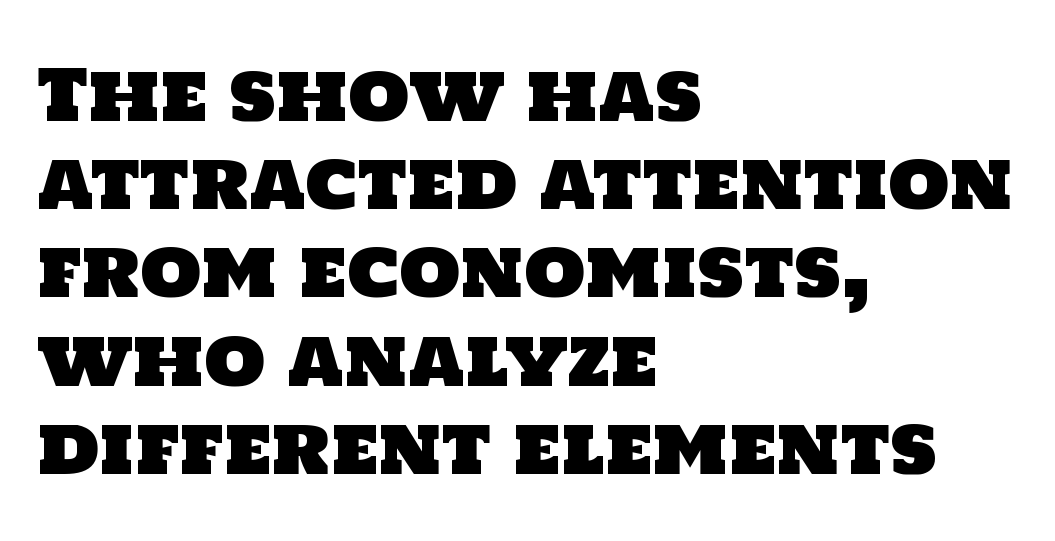
Honestly, there is no underline to notice here at all. Short and long lines alike share a common starting point at left. Default kerning and tracking; the words read as compact shapes. Compared with typical paragraphs, the rows here are spaced about the same.
